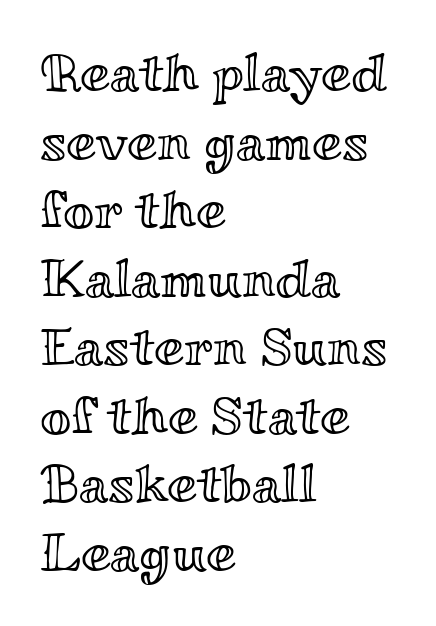
The image shows 54 px wide type, upright; set left-aligned, normal line spacing (1.27x), normal letter spacing, not underlined; a small x-height.
